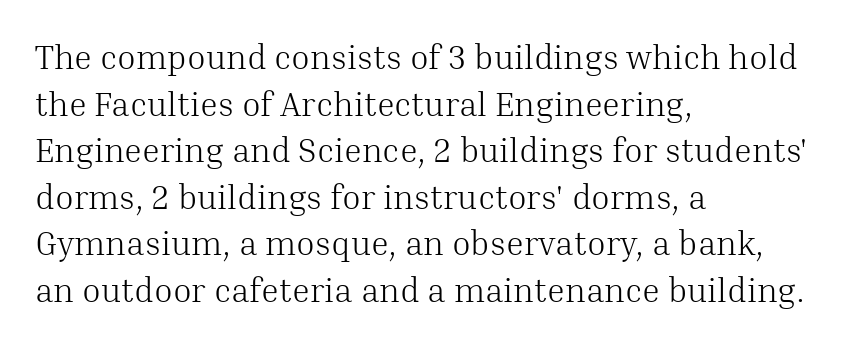
{"serif": "yes", "italic": "no", "bold": "no", "weight": "light", "width": "normal", "stroke_contrast": "medium", "x_height": "medium", "monospaced": "no", "underline": "no", "align": "left", "line_spacing": "normal", "line_spacing_ratio": 1.37, "letter_spacing": "normal", "letter_spacing_em": 0.0, "glyph_px": 34}
